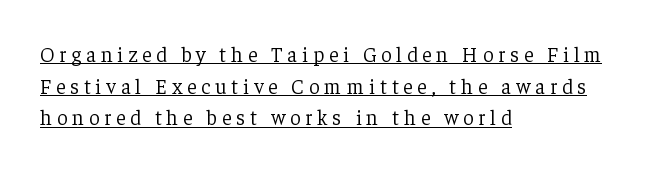
The image shows 21 px text type, upright; set left-aligned, normal line spacing (1.51x), unusually wide letter spacing (+0.23 em), underlined.
